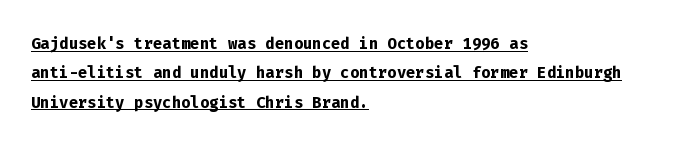
{"italic": "no", "bold": "yes", "underline": "yes", "align": "left", "line_spacing": "normal", "line_spacing_ratio": 1.33, "letter_spacing": "normal", "letter_spacing_em": 0.0, "glyph_px": 22}
